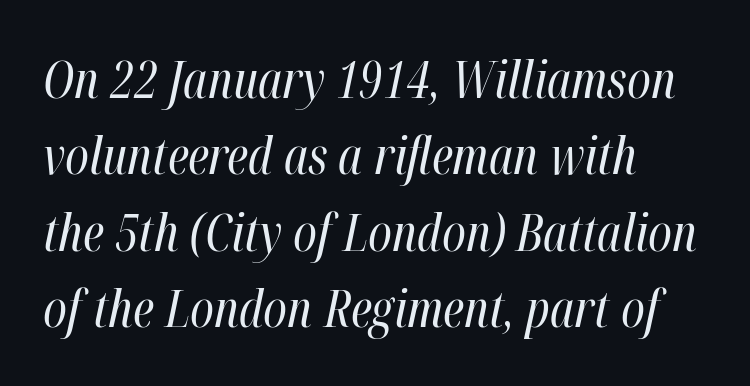
No letter is thick-stroked: the sample isn't bold. The leading is moderate, giving the passage an even texture. The lettering tilts uniformly, giving the passage an italic look. Varying glyph widths throughout — classic text-font behaviour. Unmarked baselines from the first word to the last.
